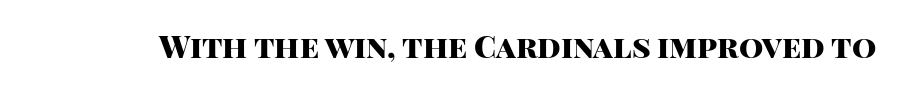
The image shows 31 px heavy sans-serif type, upright; set normal letter spacing, not underlined; high stroke contrast and a large x-height.
